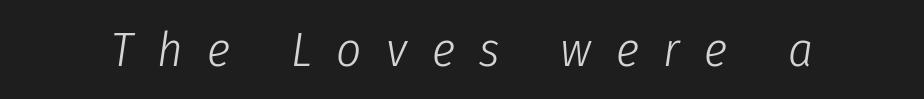
Letters rest on an invisible, unmarked baseline. Note the varied advance widths — an 'i' is clearly narrower than an 'm'. You could only call the tracking loose — the letters float apart. Characters are canted at an angle relative to the baseline's perpendicular. On a weight scale, this lands at 450 or below.
